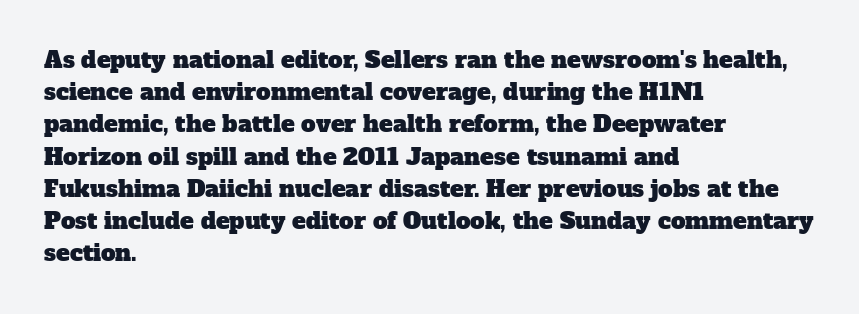
In terms of letterspacing, this is plain default setting. Unmarked baselines from the first word to the last. Every row of glyphs begins at an identical x-position on the left. A normal amount of white space separates one row of letters from the next.
